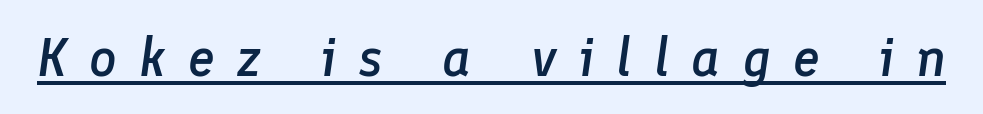
The specimen includes a rule beneath the text block's lines. Looking at the ascenders, they clearly lean. Weight: semibold (demi). Varying glyph widths throughout — classic text-font behaviour. Here the glyphs are tracked loosely, breaking word shapes into spaced letters.
